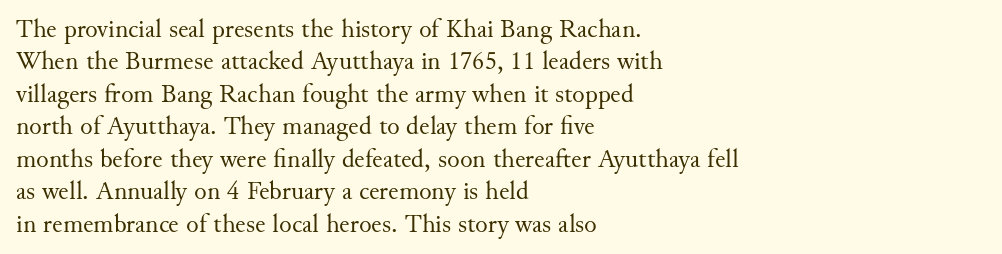
{"italic": "no", "bold": "no", "underline": "no", "align": "left", "line_spacing": "normal", "line_spacing_ratio": 1.25, "letter_spacing": "normal", "letter_spacing_em": 0.0, "glyph_px": 26}
